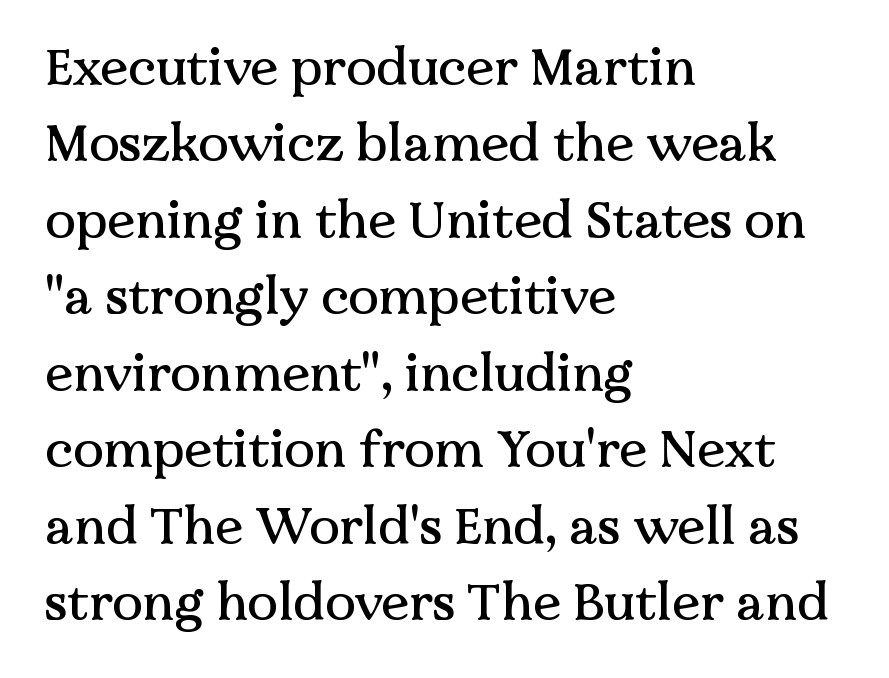
The image shows 51 px serif type, upright; set left-aligned, normal line spacing (1.5x), normal letter spacing, not underlined; medium stroke contrast and a medium x-height.
